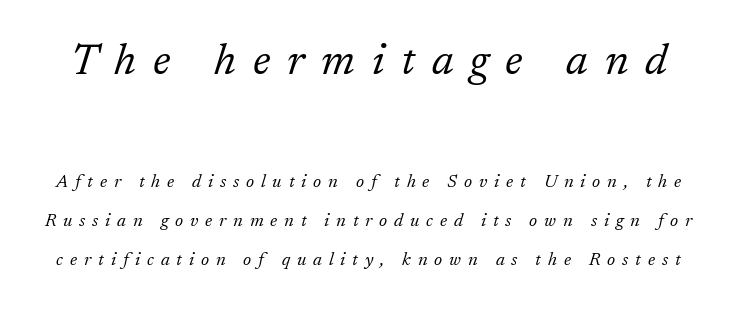
The image shows 44 px light serif type, italic (leaning right); set loose line spacing (2.19x), unusually wide letter spacing (+0.38 em), not underlined; the first (top) block is 2.44x larger; low stroke contrast and a medium x-height.
